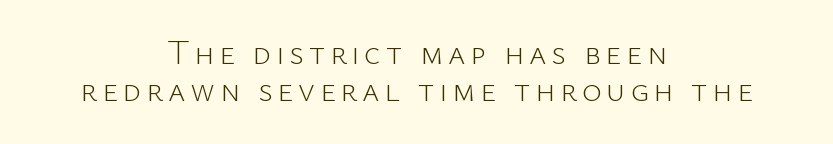
The image shows 33 px light sans-serif type, upright; set centered, tight line spacing (1.12x), not underlined; low stroke contrast and a medium x-height.
